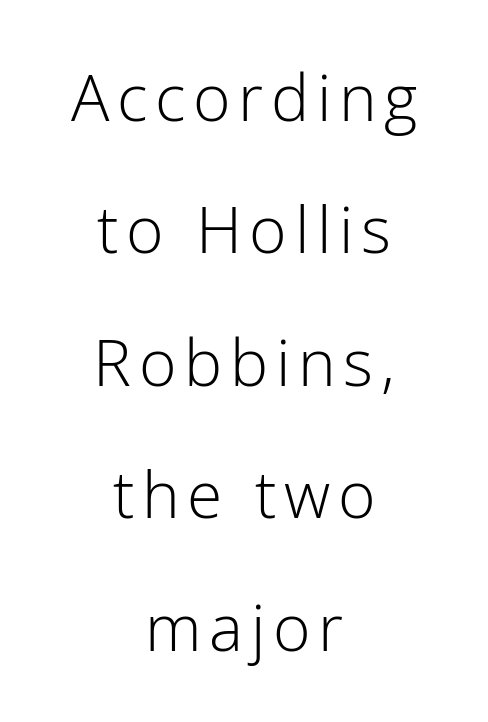
{"serif": "no", "italic": "no", "bold": "no", "weight": "light", "width": "normal", "stroke_contrast": "low", "x_height": "medium", "monospaced": "no", "underline": "no", "align": "center", "line_spacing": "loose", "line_spacing_ratio": 2.07, "glyph_px": 64}
